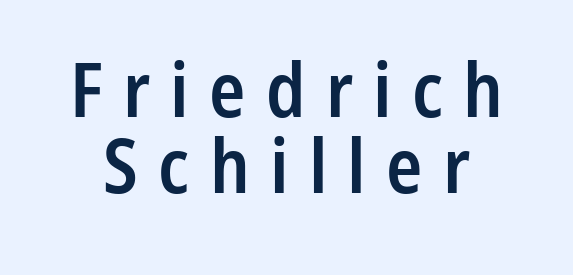
The image shows 75 px semibold, condensed sans-serif type, upright; set centered, tight line spacing (1.01x), unusually wide letter spacing (+0.27 em), not underlined; low stroke contrast and a medium x-height.
